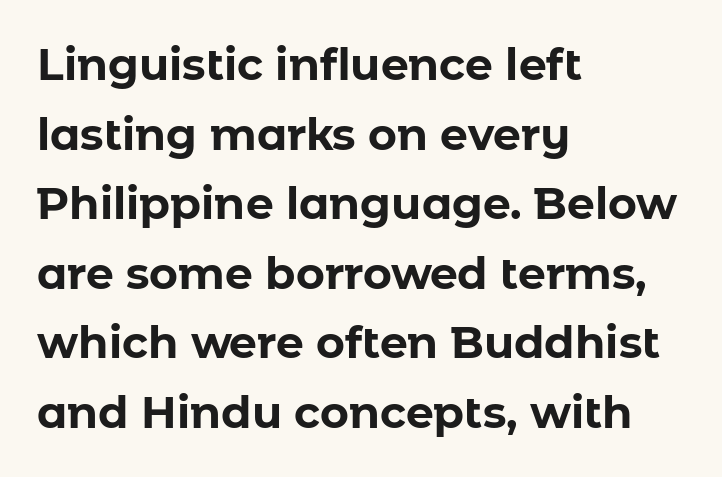
Q: Is the text bold? A: Yes.
Q: Is the text italic (slanted)? A: No, it is upright.
Q: Is the typeface a serif or a sans-serif typeface? A: Sans-serif.
Q: Is the text underlined? A: No.
Q: How is the paragraph aligned? A: Left-aligned.
Q: Is the spacing between letters normal or unusually wide? A: Normal.
Q: Is the spacing between lines tight, normal or loose? A: Normal.
Q: Width (condensed, normal, or wide)? A: Normal.
Q: Stroke contrast? A: Low.
Q: x-height? A: Medium.
Q: Monospaced? A: No.
